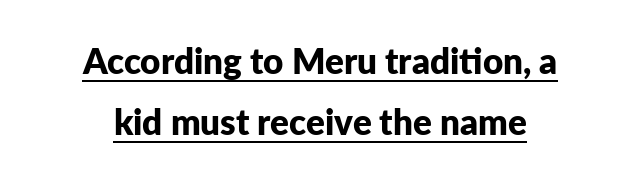
Q: Is the text bold? A: Yes.
Q: Is the text italic (slanted)? A: No, it is upright.
Q: Is the typeface a serif or a sans-serif typeface? A: Sans-serif.
Q: Is the text underlined? A: Yes.
Q: How is the paragraph aligned? A: Centered.
Q: Is the spacing between letters normal or unusually wide? A: Normal.
Q: Width (condensed, normal, or wide)? A: Normal.
Q: Stroke contrast? A: Low.
Q: x-height? A: Medium.
Q: Monospaced? A: No.
